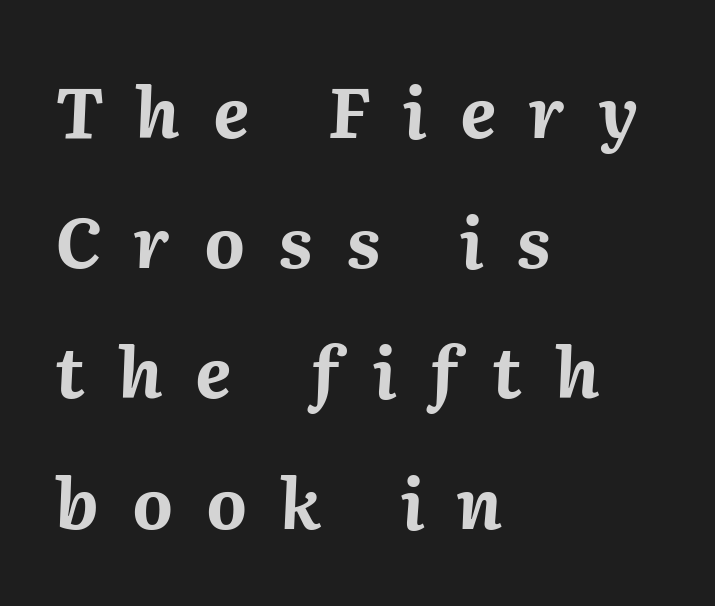
The image shows 70 px bold type, italic (leaning right); set left-aligned, line spacing 1.86x, unusually wide letter spacing (+0.47 em), not underlined; medium stroke contrast and a medium x-height.
